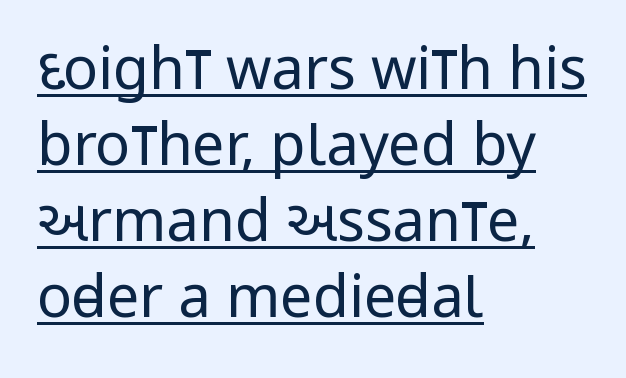
Q: Is the text bold? A: No.
Q: Is the text italic (slanted)? A: No, it is upright.
Q: Is the typeface a serif or a sans-serif typeface? A: Sans-serif.
Q: Is the text underlined? A: Yes.
Q: How is the paragraph aligned? A: Left-aligned.
Q: Is the spacing between letters normal or unusually wide? A: Normal.
Q: Is the spacing between lines tight, normal or loose? A: Normal.
Q: Width (condensed, normal, or wide)? A: Condensed.
Q: Stroke contrast? A: Low.
Q: x-height? A: Large.
Q: Monospaced? A: No.
